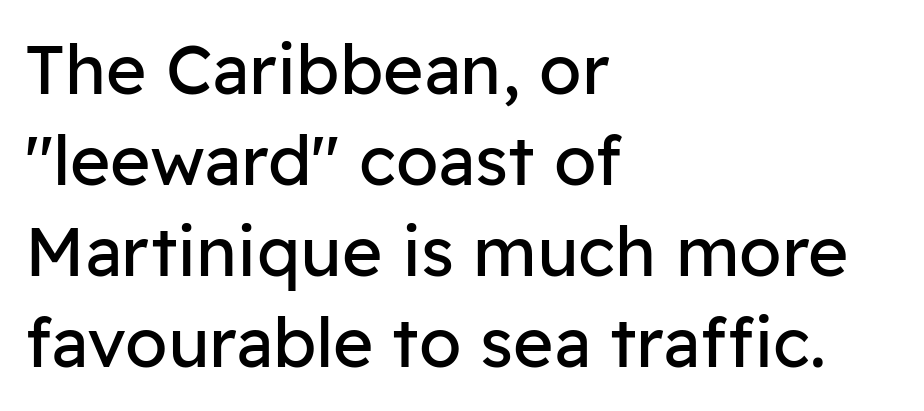
The image shows 69 px regular-weight sans-serif type, upright; set left-aligned, normal line spacing (1.32x), normal letter spacing, not underlined; low stroke contrast and a medium x-height.
